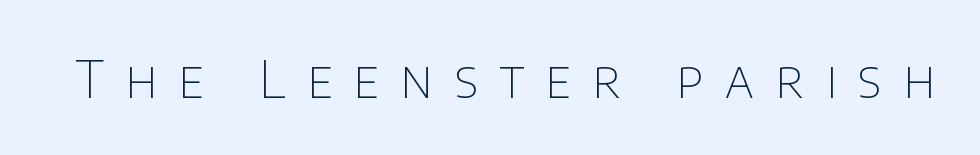
The image shows 51 px thin sans-serif type, upright; set unusually wide letter spacing (+0.42 em), not underlined; low stroke contrast and a large x-height.
